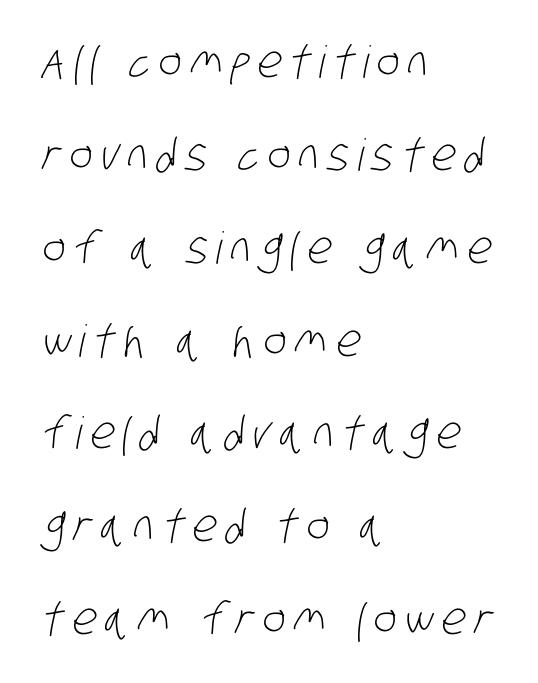
Q: Is the text bold? A: No.
Q: Is the typeface a serif or a sans-serif typeface? A: Sans-serif.
Q: Is the text underlined? A: No.
Q: How is the paragraph aligned? A: Left-aligned.
Q: Is the spacing between lines tight, normal or loose? A: Loose.
Q: Width (condensed, normal, or wide)? A: Condensed.
Q: Stroke contrast? A: Low.
Q: x-height? A: Large.
Q: Monospaced? A: No.
